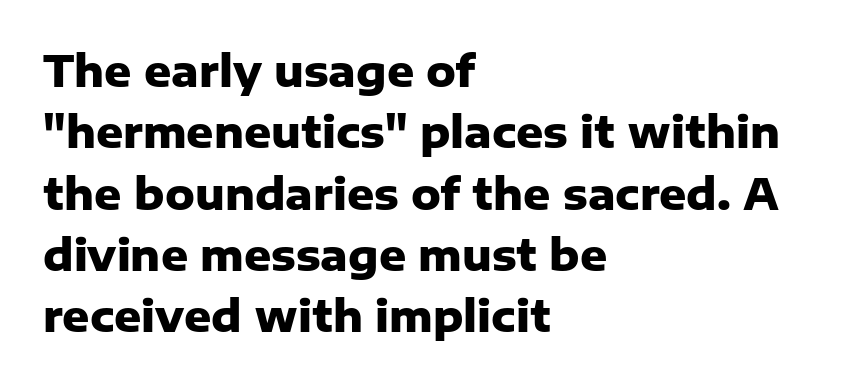
{"serif": "no", "italic": "no", "bold": "yes", "weight": "heavy", "width": "normal", "stroke_contrast": "low", "x_height": "medium", "monospaced": "no", "underline": "no", "align": "left", "line_spacing": "normal", "line_spacing_ratio": 1.46, "letter_spacing": "normal", "letter_spacing_em": 0.0, "glyph_px": 42}
